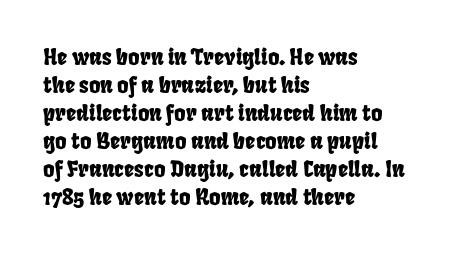
How are the letters spaced? Ordinarily, with no added tracking. The paragraph shown leans on its left margin. The vertical gap from one line to the next is medium. Just letters on the line, the space beneath them empty.
